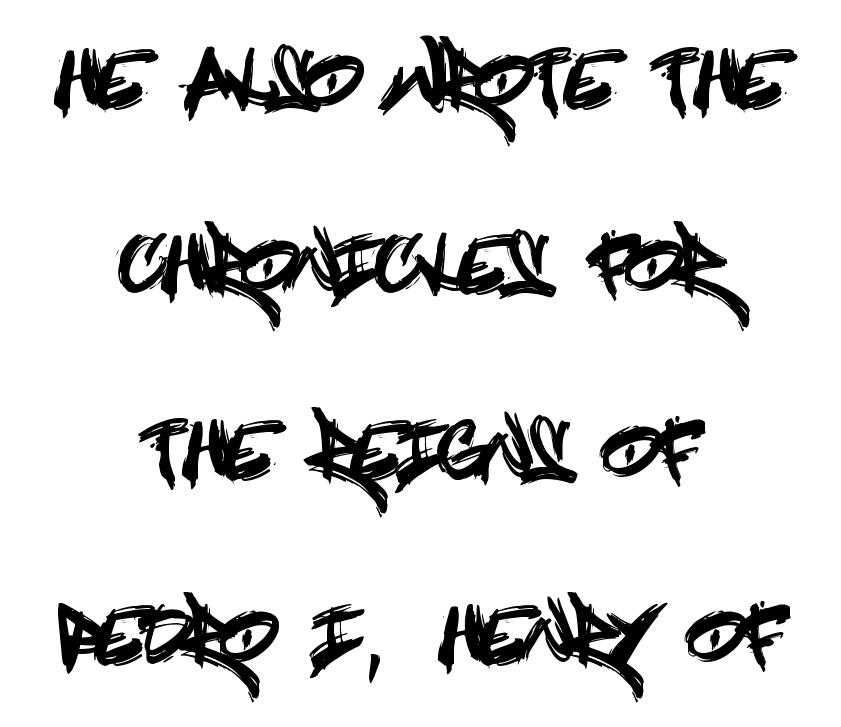
How would I describe the line gaps? Wide and relaxed. Observe the ordinary spacing: letters are neighbours, not strangers. Centered paragraph, ragged on both sides. The space directly below the letters is spotless. The font family rendered here belongs to the sans-serif group.
